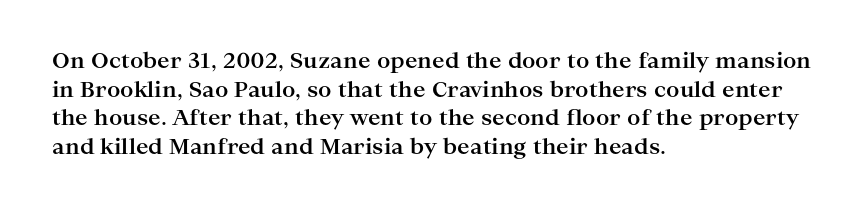
Q: Is the text bold? A: Yes.
Q: Is the text italic (slanted)? A: No, it is upright.
Q: Is the text underlined? A: No.
Q: How is the paragraph aligned? A: Left-aligned.
Q: Is the spacing between letters normal or unusually wide? A: Normal.
Q: Is the spacing between lines tight, normal or loose? A: Normal.
